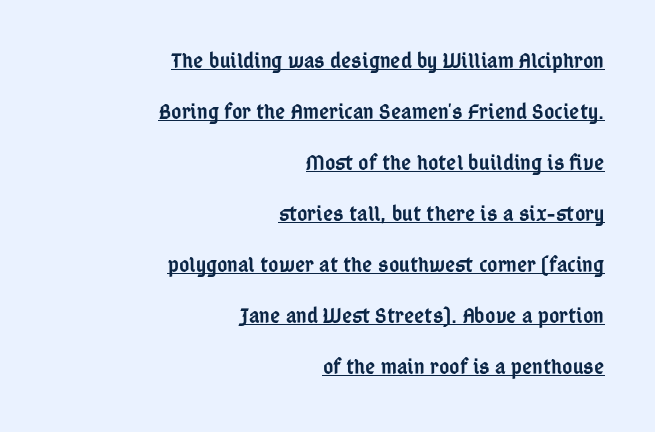
{"italic": "no", "bold": "semi", "underline": "yes", "align": "right", "line_spacing": "loose", "line_spacing_ratio": 2.32, "letter_spacing": "normal", "letter_spacing_em": 0.0, "glyph_px": 22}
